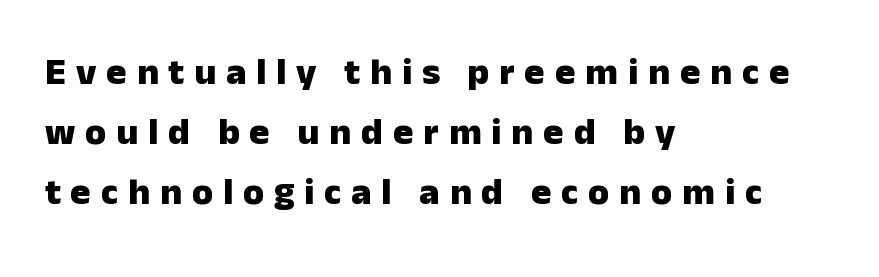
The image shows 38 px heavy sans-serif type, upright; set left-aligned, normal line spacing (1.58x), unusually wide letter spacing (+0.26 em), not underlined; low stroke contrast and a medium x-height.
